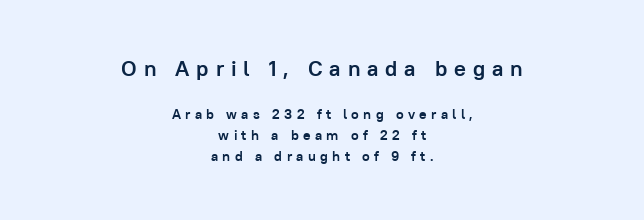
There is plenty of visible air inserted between adjacent glyphs. Summary of vertical rhythm: regular, with standard interline spacing. Every row of glyphs is offset so its center matches the block's center. A clean baseline with only descenders dipping below it. The composition opens big and finishes small.
